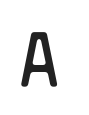
Q: Is the text bold? A: No.
Q: Is the text italic (slanted)? A: No, it is upright.
Q: Is the typeface a serif or a sans-serif typeface? A: Sans-serif.
Q: Is the text underlined? A: No.
Q: Is the spacing between letters normal or unusually wide? A: Unusually wide.
Q: Width (condensed, normal, or wide)? A: Condensed.
Q: Stroke contrast? A: Low.
Q: x-height? A: Medium.
Q: Monospaced? A: No.
